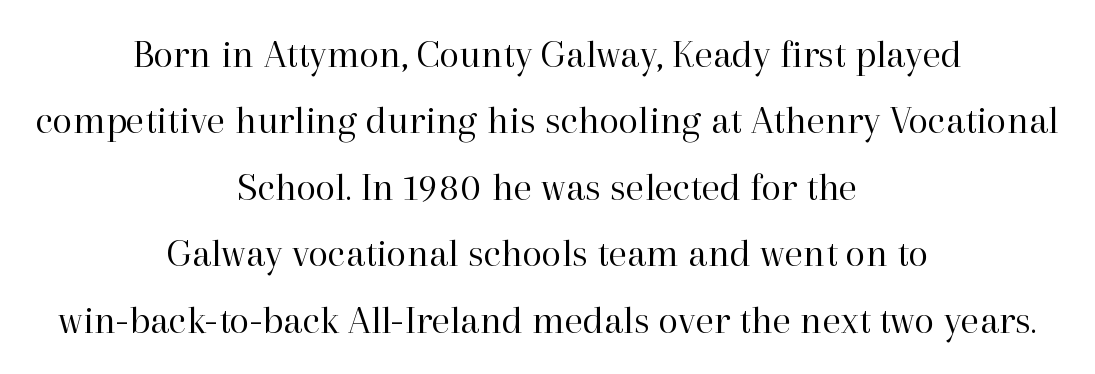
{"serif": "yes", "italic": "no", "bold": "no", "weight": "regular", "width": "normal", "stroke_contrast": "high", "x_height": "medium", "monospaced": "no", "underline": "no", "align": "center", "line_spacing": "normal", "line_spacing_ratio": 1.62, "letter_spacing": "normal", "letter_spacing_em": 0.0, "glyph_px": 41}
